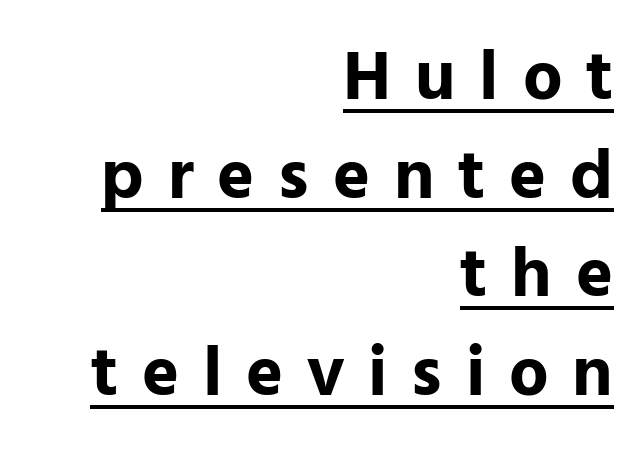
The image shows 70 px bold sans-serif type, upright; set right-aligned, normal line spacing (1.41x), unusually wide letter spacing (+0.34 em), underlined; low stroke contrast and a medium x-height.
